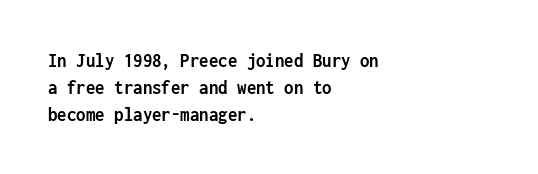
The image shows 21 px bold type, upright; set left-aligned, normal line spacing (1.29x), normal letter spacing, not underlined.
